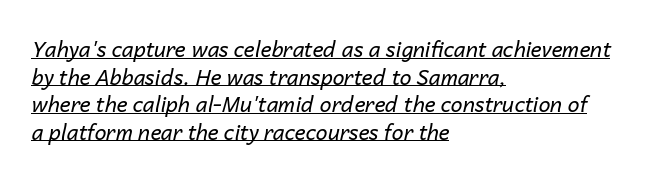
{"italic": "yes", "lean": "right", "slant_degrees": 14, "bold": "no", "underline": "yes", "align": "left", "line_spacing": "normal", "line_spacing_ratio": 1.31, "letter_spacing": "normal", "letter_spacing_em": 0.0, "glyph_px": 21}
